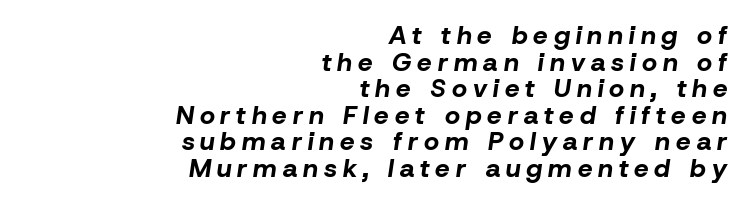
Q: Is the text bold? A: Yes.
Q: Is the text italic (slanted)? A: Yes, it leans right by about 8 degrees.
Q: Is the text underlined? A: No.
Q: How is the paragraph aligned? A: Right-aligned.
Q: Is the spacing between letters normal or unusually wide? A: Unusually wide.
Q: Is the spacing between lines tight, normal or loose? A: Tight.
